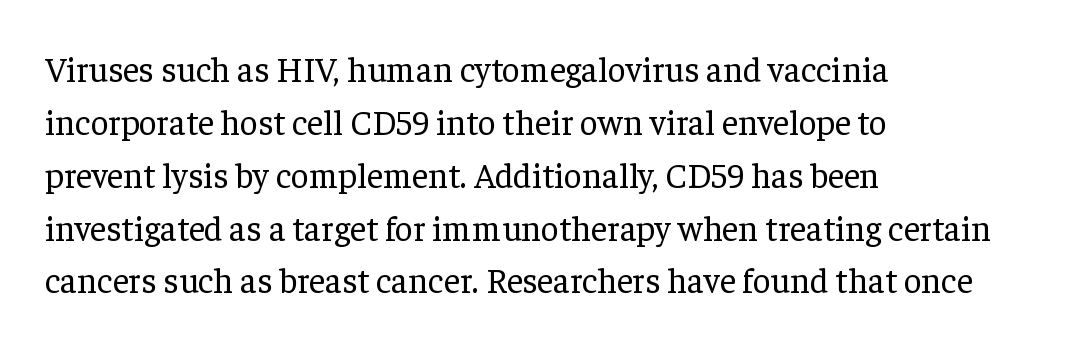
Q: Is the text bold? A: No.
Q: Is the text italic (slanted)? A: No, it is upright.
Q: Is the typeface a serif or a sans-serif typeface? A: Serif.
Q: Is the text underlined? A: No.
Q: How is the paragraph aligned? A: Left-aligned.
Q: Is the spacing between letters normal or unusually wide? A: Normal.
Q: Is the spacing between lines tight, normal or loose? A: Normal.
Q: Width (condensed, normal, or wide)? A: Normal.
Q: Stroke contrast? A: Low.
Q: x-height? A: Medium.
Q: Monospaced? A: No.
